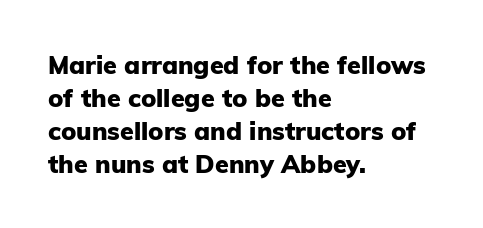
Q: Is the text bold? A: Yes.
Q: Is the text italic (slanted)? A: No, it is upright.
Q: Is the text underlined? A: No.
Q: How is the paragraph aligned? A: Left-aligned.
Q: Is the spacing between letters normal or unusually wide? A: Normal.
Q: Is the spacing between lines tight, normal or loose? A: Normal.
